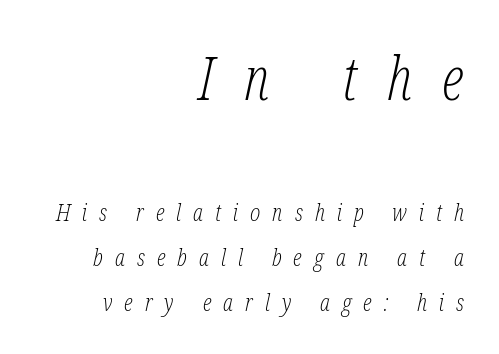
Q: Is the text bold? A: No.
Q: Is the text italic (slanted)? A: Yes, it leans right by about 12 degrees.
Q: Is the typeface a serif or a sans-serif typeface? A: Serif.
Q: Is the text underlined? A: No.
Q: How is the paragraph aligned? A: Right-aligned.
Q: Is the spacing between letters normal or unusually wide? A: Unusually wide.
Q: Which block of text is set in a larger size, the first (top) or the second (bottom)? A: The first (top) one.
Q: Width (condensed, normal, or wide)? A: Condensed.
Q: Stroke contrast? A: Low.
Q: x-height? A: Medium.
Q: Monospaced? A: No.
